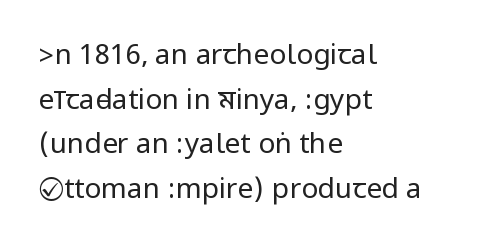
Tracking value appears to be zero — textbook default spacing. Does the lettering tilt? It doesn't — this is upright. Descenders hang freely into open space. Which margin do the lines hug? The left one — the right edge is uneven.
